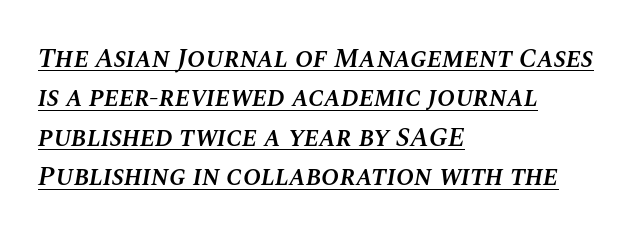
{"italic": "yes", "lean": "right", "slant_degrees": 10, "bold": "semi", "underline": "yes", "align": "left", "line_spacing": "normal", "line_spacing_ratio": 1.46, "letter_spacing": "normal", "letter_spacing_em": 0.0, "glyph_px": 27}
